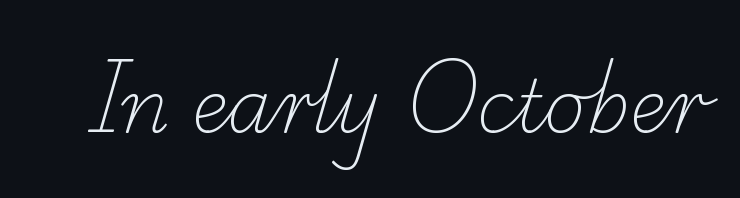
Q: Is the text bold? A: No.
Q: Is the typeface a serif or a sans-serif typeface? A: Serif.
Q: Is the text underlined? A: No.
Q: Is the spacing between letters normal or unusually wide? A: Normal.
Q: Width (condensed, normal, or wide)? A: Normal.
Q: Stroke contrast? A: Low.
Q: x-height? A: Small.
Q: Monospaced? A: No.
